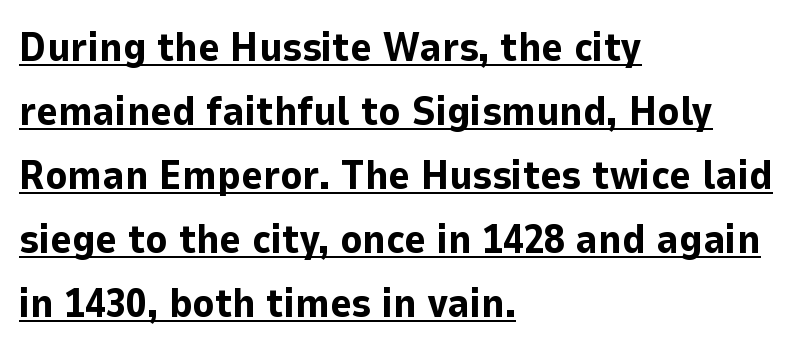
{"serif": "no", "italic": "no", "bold": "yes", "weight": "bold", "width": "normal", "stroke_contrast": "low", "x_height": "medium", "monospaced": "no", "underline": "yes", "align": "left", "line_spacing": "normal", "line_spacing_ratio": 1.56, "letter_spacing": "normal", "letter_spacing_em": 0.0, "glyph_px": 41}
